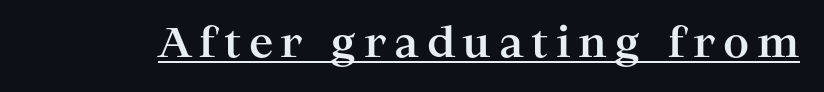
The rendered words wear a rule along their underside. Posture: vertical. The font family rendered here belongs to the serif group. The letters advance in unequal steps, a hallmark of proportional type. Its strokes are broad and dark, the hallmark of bold type.
